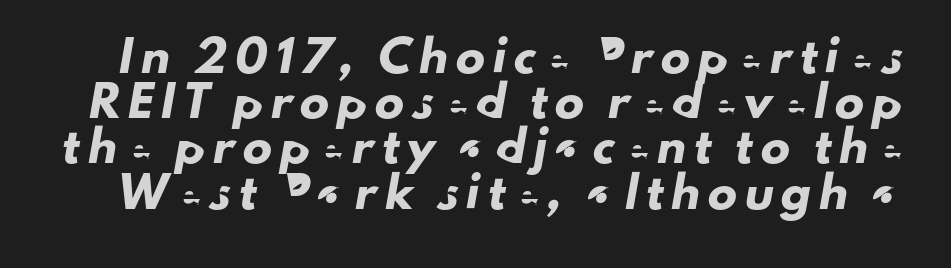
Each letter's strokes conclude bluntly, with no projecting serifs. Proportional: the letters do not fall into vertical columns. The lines sit at an ordinary, default distance from one another. Only glyphs here, with clear space below each row. This rendering widens character spacing well past its baseline value.
